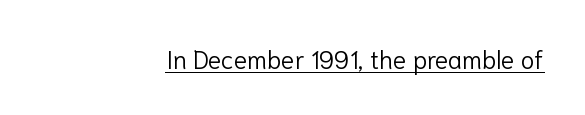
The letterforms sit at book weight or below. Posture: upright roman. Here the glyphs are tracked normally, forming tight word shapes. The words here are underlined.
